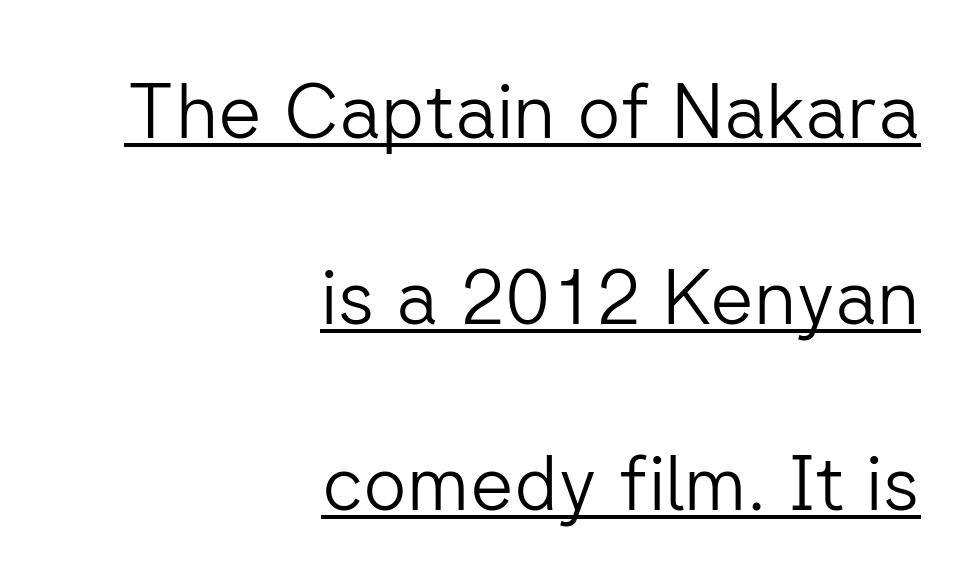
{"serif": "no", "italic": "no", "bold": "no", "weight": "light", "width": "normal", "stroke_contrast": "low", "x_height": "medium", "monospaced": "no", "underline": "yes", "align": "right", "line_spacing": "loose", "line_spacing_ratio": 2.45, "letter_spacing": "normal", "letter_spacing_em": 0.0, "glyph_px": 76}
